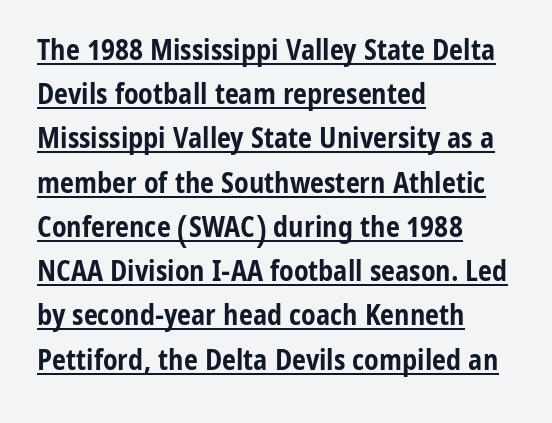
The leading is moderate, giving the passage an even texture. Glyph-to-glyph distance matches everyday printed text. The rendered words wear a rule along their underside. This sample uses a sans-serif face. Weight: bold. Alignment: flush left.
